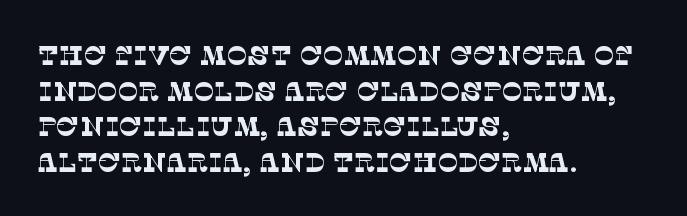
{"bold": "no", "underline": "no", "align": "left", "line_spacing": "normal", "line_spacing_ratio": 1.32, "letter_spacing": "normal", "letter_spacing_em": 0.0, "glyph_px": 27}
